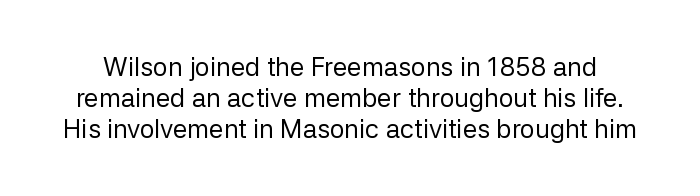
{"italic": "no", "bold": "no", "underline": "no", "line_spacing_ratio": 1.19, "letter_spacing": "normal", "letter_spacing_em": 0.0, "glyph_px": 26}
